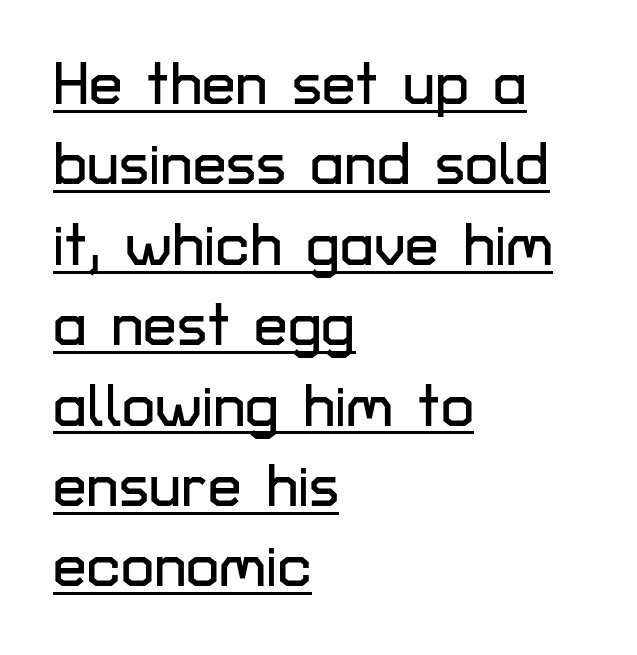
Varying glyph widths throughout — classic text-font behaviour. Do the letters lean? They stand straight. The typesetter has applied underlining to the passage shown. The lines are quadded left.
